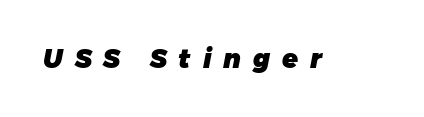
Q: Is the text bold? A: Yes.
Q: Is the text underlined? A: No.
Q: Is the spacing between letters normal or unusually wide? A: Unusually wide.
